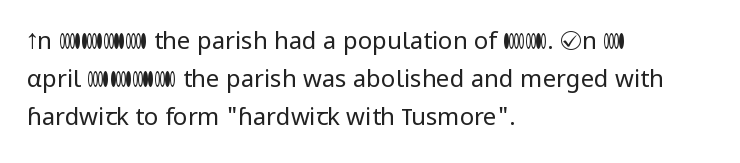
The image shows 24 px text type, upright; set left-aligned, normal line spacing (1.59x), normal letter spacing, not underlined.
